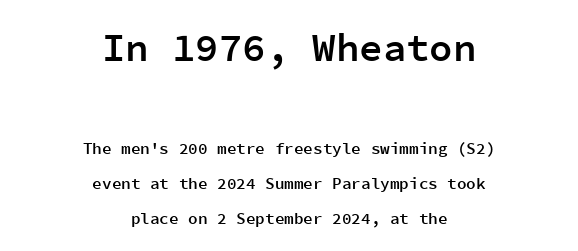
The image shows 39 px semibold sans-serif type, upright, monospaced; set centered, loose line spacing (2.18x), normal letter spacing, not underlined; the first (top) block is 2.44x larger; low stroke contrast and a medium x-height.
